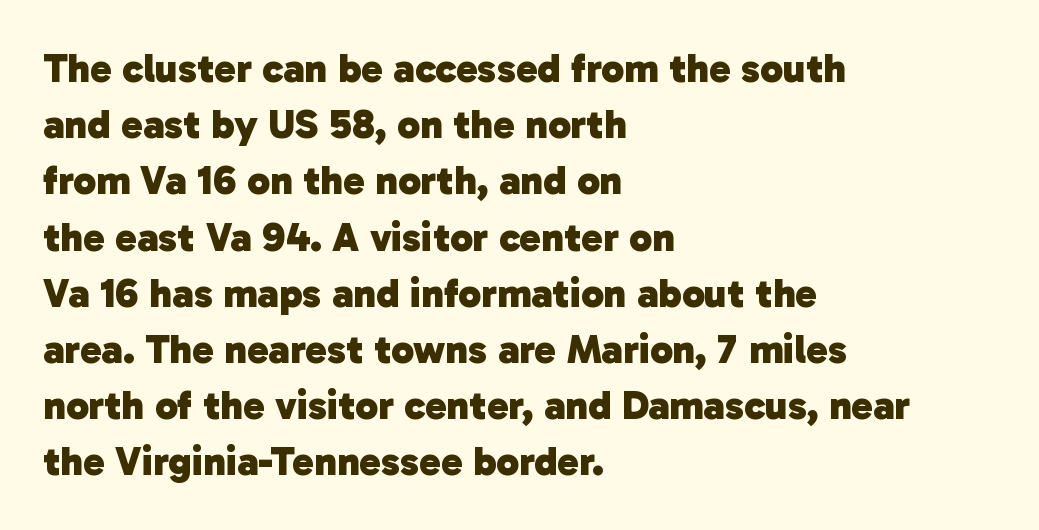
{"serif": "no", "bold": "yes", "weight": "heavy", "width": "normal", "stroke_contrast": "low", "x_height": "medium", "monospaced": "no", "underline": "no", "align": "left", "line_spacing": "normal", "line_spacing_ratio": 1.37, "letter_spacing": "normal", "letter_spacing_em": 0.0, "glyph_px": 41}
